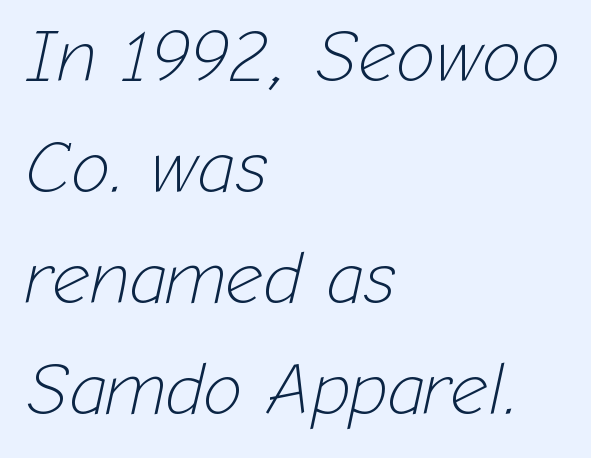
Q: Is the text bold? A: No.
Q: Is the text italic (slanted)? A: Yes, it leans right by about 12 degrees.
Q: Is the text underlined? A: No.
Q: How is the paragraph aligned? A: Left-aligned.
Q: Is the spacing between letters normal or unusually wide? A: Normal.
Q: Is the spacing between lines tight, normal or loose? A: Normal.
Q: Width (condensed, normal, or wide)? A: Normal.
Q: Stroke contrast? A: Low.
Q: x-height? A: Medium.
Q: Monospaced? A: No.
